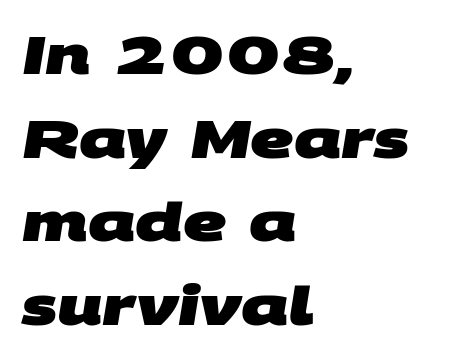
{"serif": "no", "bold": "yes", "weight": "heavy", "width": "wide", "stroke_contrast": "medium", "x_height": "large", "monospaced": "no", "underline": "no", "align": "left", "line_spacing": "normal", "line_spacing_ratio": 1.58, "letter_spacing": "normal", "letter_spacing_em": 0.0, "glyph_px": 53}
